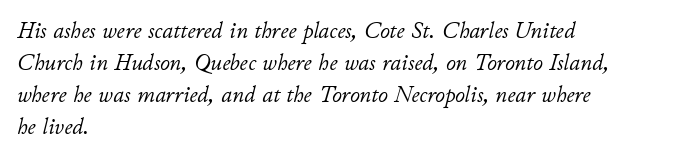
Q: Is the text bold? A: No.
Q: Is the text italic (slanted)? A: Yes, it leans right by about 11 degrees.
Q: Is the text underlined? A: No.
Q: How is the paragraph aligned? A: Left-aligned.
Q: Is the spacing between letters normal or unusually wide? A: Normal.
Q: Is the spacing between lines tight, normal or loose? A: Normal.
